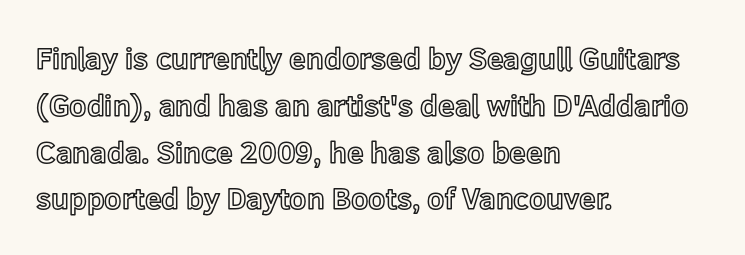
You could not count columns in this text — the font is proportionally spaced. Horizontal alignment here is leftward, the default for most running prose. Inter-character spacing is left at the font's built-in metrics. Vertical strokes here are truly vertical. The vertical gap from one line to the next is medium.
